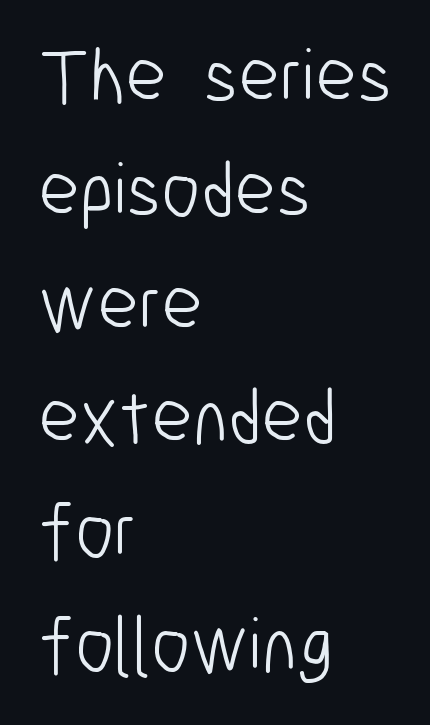
{"serif": "no", "italic": "no", "bold": "no", "weight": "light", "width": "condensed", "stroke_contrast": "low", "x_height": "medium", "monospaced": "no", "underline": "no", "align": "left", "line_spacing": "normal", "line_spacing_ratio": 1.44, "letter_spacing": "normal", "letter_spacing_em": 0.0, "glyph_px": 79}
